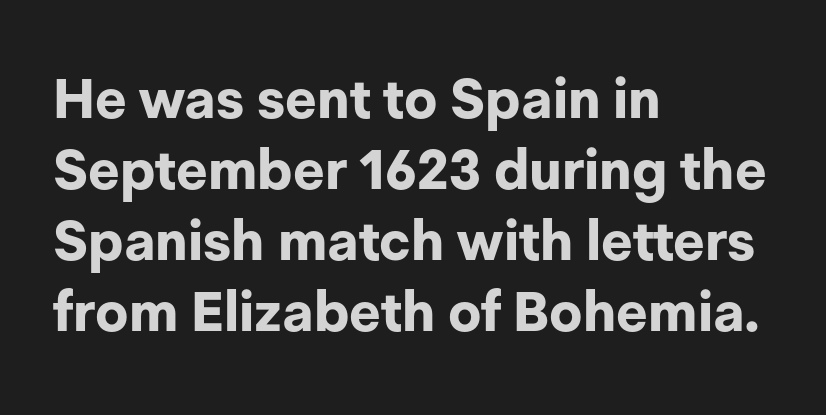
Where is the straight margin? On the left. Varying glyph widths throughout — classic text-font behaviour. Line spacing here is normal. In terms of posture, this sample is upright. Tracking value appears to be zero — textbook default spacing. Note: no serifs on the glyphs.
